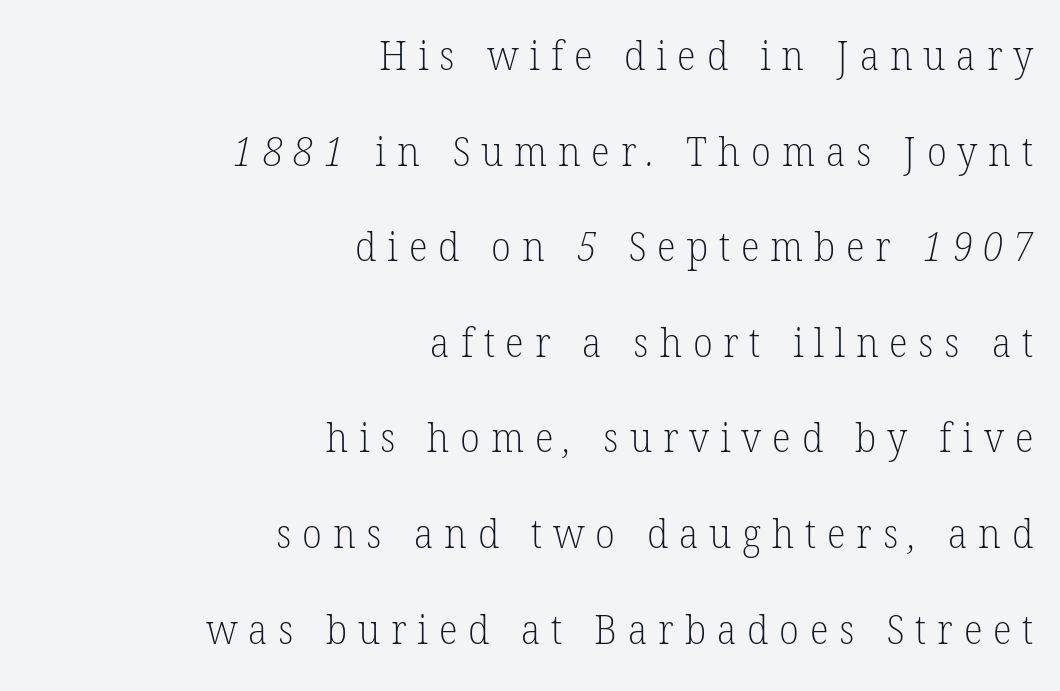
Is this a sans? No — the strokes have serifs. Underline: absent. This sample uses expanded letter spacing, leaving extra air between glyphs. Rows of type keep a wide berth in the vertical direction. Each line ends at the same right margin while the left side varies. The font sits on the lighter half of the weight spectrum, regular included.
